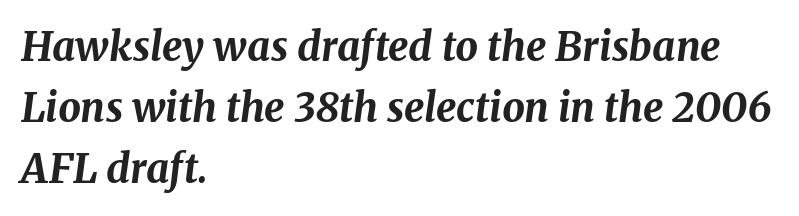
Q: Is the text bold? A: Yes.
Q: Is the text italic (slanted)? A: Yes, it leans right by about 8 degrees.
Q: Is the text underlined? A: No.
Q: How is the paragraph aligned? A: Left-aligned.
Q: Is the spacing between letters normal or unusually wide? A: Normal.
Q: Is the spacing between lines tight, normal or loose? A: Normal.
Q: Width (condensed, normal, or wide)? A: Normal.
Q: Stroke contrast? A: Medium.
Q: x-height? A: Medium.
Q: Monospaced? A: No.
